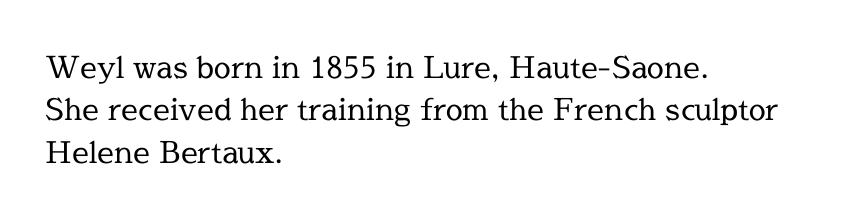
{"serif": "yes", "italic": "no", "bold": "no", "weight": "regular", "width": "normal", "x_height": "medium", "monospaced": "no", "underline": "no", "align": "left", "line_spacing": "normal", "line_spacing_ratio": 1.41, "letter_spacing": "normal", "letter_spacing_em": 0.0, "glyph_px": 30}
